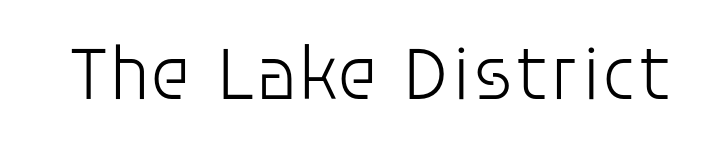
The line texture is even and compact thanks to regular tracking. Proportional: the letters do not fall into vertical columns. Descenders hang freely into open space. The type family on display is of the sans-serif kind. A light-to-regular cut is what we see here.
